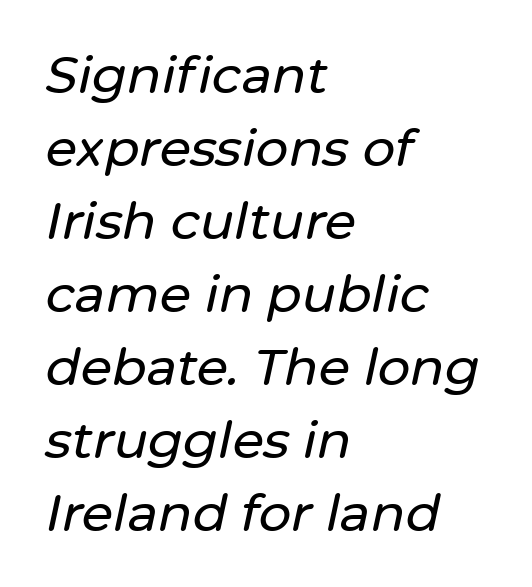
{"italic": "yes", "lean": "right", "slant_degrees": 12, "width": "normal", "stroke_contrast": "low", "x_height": "medium", "monospaced": "no", "underline": "no", "align": "left", "line_spacing": "normal", "line_spacing_ratio": 1.43, "letter_spacing": "normal", "letter_spacing_em": 0.0, "glyph_px": 51}
